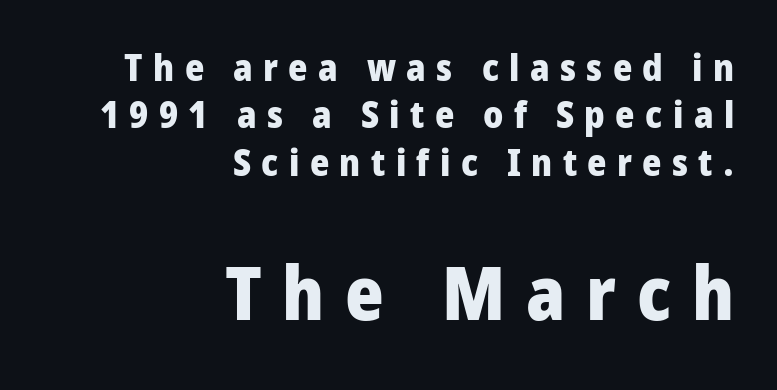
The space beneath each line is pristine and unruled. Unlike italic type, these characters show no tilt at all. Proportional: the letters do not fall into vertical columns. Font category for this specimen: sans-serif.
